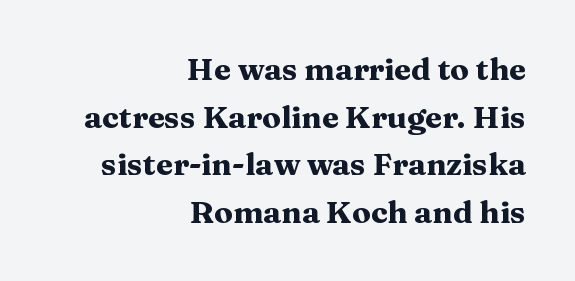
The image shows 31 px heavy, wide serif type, upright; set right-aligned, normal line spacing (1.54x), normal letter spacing, not underlined; medium stroke contrast and a medium x-height.
